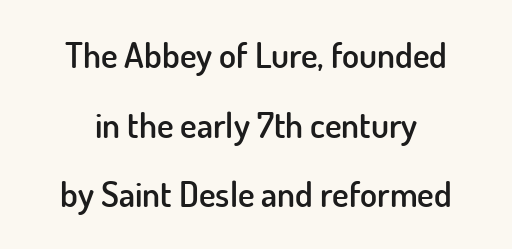
Q: Is the text bold? A: Semi-bold.
Q: Is the text italic (slanted)? A: No, it is upright.
Q: Is the typeface a serif or a sans-serif typeface? A: Sans-serif.
Q: Is the text underlined? A: No.
Q: Is the spacing between letters normal or unusually wide? A: Normal.
Q: Is the spacing between lines tight, normal or loose? A: Loose.
Q: Width (condensed, normal, or wide)? A: Normal.
Q: Stroke contrast? A: Low.
Q: x-height? A: Small.
Q: Monospaced? A: No.
